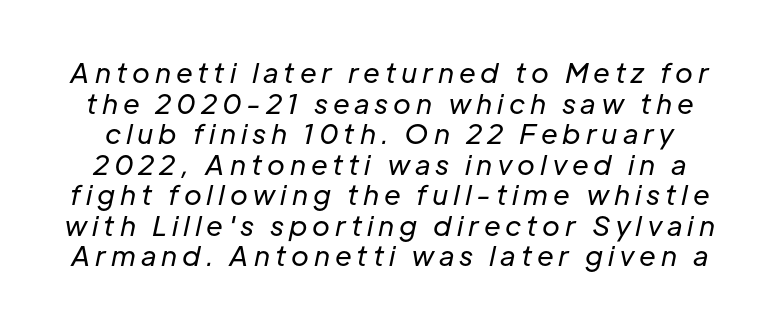
{"italic": "yes", "lean": "right", "slant_degrees": 12, "bold": "no", "underline": "no", "line_spacing": "tight", "line_spacing_ratio": 1.13, "glyph_px": 27}
